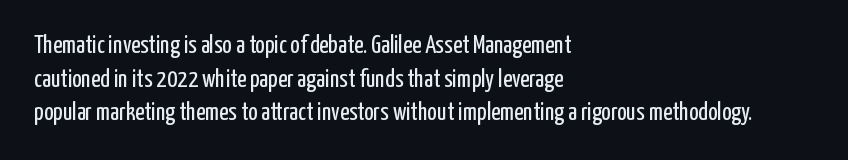
The image shows 25 px text type, upright; set left-aligned, normal line spacing (1.35x), normal letter spacing, not underlined.
